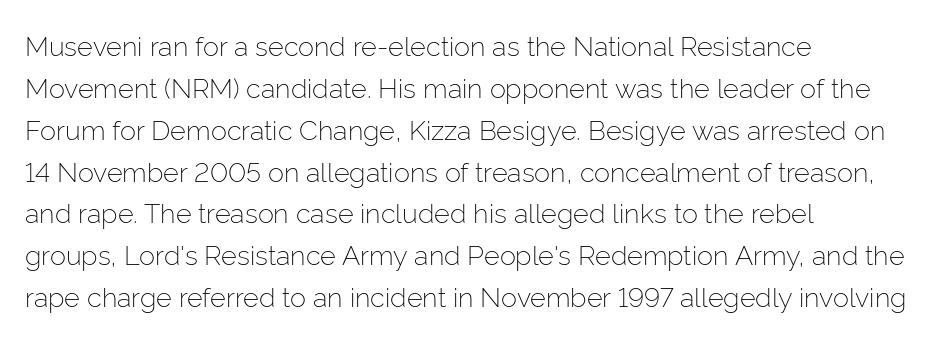
{"italic": "no", "bold": "no", "underline": "no", "align": "left", "line_spacing": "normal", "line_spacing_ratio": 1.55, "letter_spacing": "normal", "letter_spacing_em": 0.0, "glyph_px": 27}
